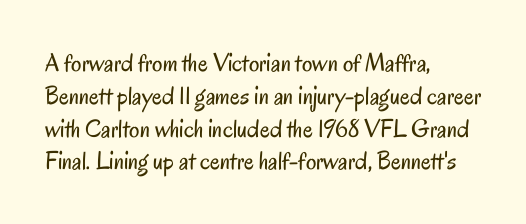
Q: Is the text bold? A: No.
Q: Is the text italic (slanted)? A: No, it is upright.
Q: Is the text underlined? A: No.
Q: How is the paragraph aligned? A: Left-aligned.
Q: Is the spacing between letters normal or unusually wide? A: Normal.
Q: Is the spacing between lines tight, normal or loose? A: Normal.
